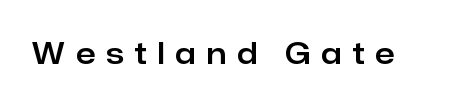
Q: Is the text italic (slanted)? A: No, it is upright.
Q: Is the typeface a serif or a sans-serif typeface? A: Sans-serif.
Q: Is the text underlined? A: No.
Q: Is the spacing between letters normal or unusually wide? A: Unusually wide.
Q: Width (condensed, normal, or wide)? A: Normal.
Q: Stroke contrast? A: Low.
Q: x-height? A: Medium.
Q: Monospaced? A: No.
